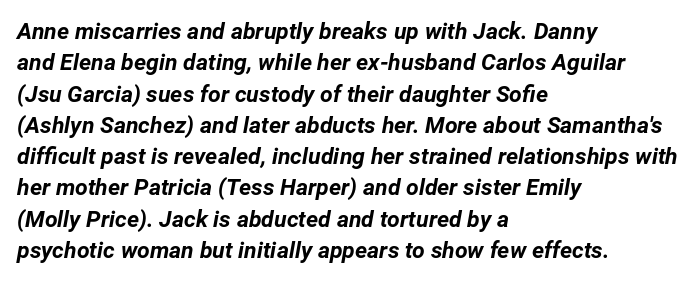
The image shows 23 px bold type, italic (leaning right); set left-aligned, normal line spacing (1.36x), normal letter spacing, not underlined.
